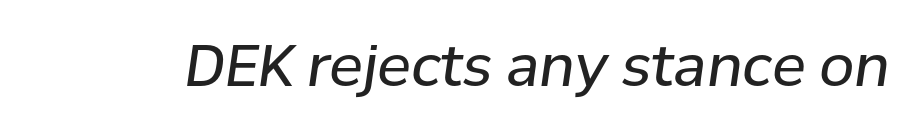
{"italic": "yes", "lean": "right", "slant_degrees": 8, "bold": "no", "weight": "regular", "width": "normal", "stroke_contrast": "low", "x_height": "medium", "monospaced": "no", "underline": "no", "letter_spacing": "normal", "letter_spacing_em": 0.0, "glyph_px": 57}
